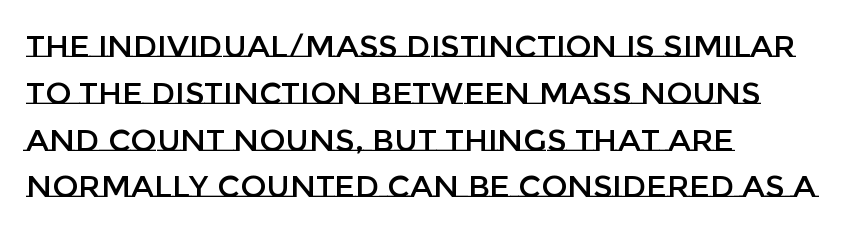
The image shows 31 px text type, upright; set left-aligned, normal line spacing (1.51x), normal letter spacing, not underlined; low stroke contrast and a large x-height.
